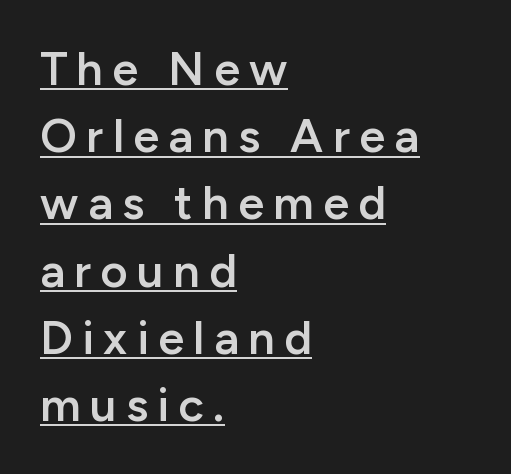
Q: Is the text bold? A: Semi-bold.
Q: Is the text italic (slanted)? A: No, it is upright.
Q: Is the typeface a serif or a sans-serif typeface? A: Sans-serif.
Q: Is the text underlined? A: Yes.
Q: How is the paragraph aligned? A: Left-aligned.
Q: Is the spacing between letters normal or unusually wide? A: Unusually wide.
Q: Is the spacing between lines tight, normal or loose? A: Normal.
Q: Width (condensed, normal, or wide)? A: Normal.
Q: Stroke contrast? A: Low.
Q: x-height? A: Medium.
Q: Monospaced? A: No.
